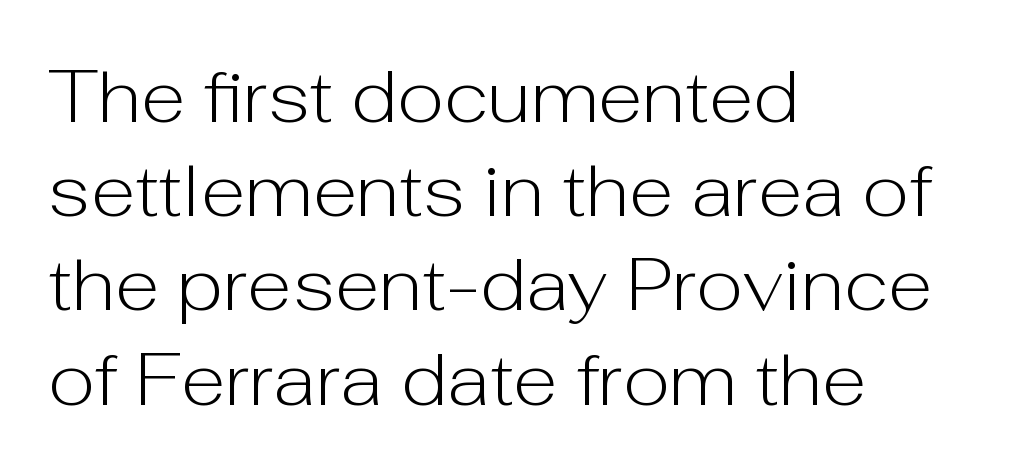
{"serif": "no", "italic": "no", "bold": "no", "weight": "light", "width": "normal", "stroke_contrast": "low", "x_height": "medium", "monospaced": "no", "underline": "no", "align": "left", "line_spacing": "normal", "line_spacing_ratio": 1.29, "letter_spacing": "normal", "letter_spacing_em": 0.0, "glyph_px": 73}
